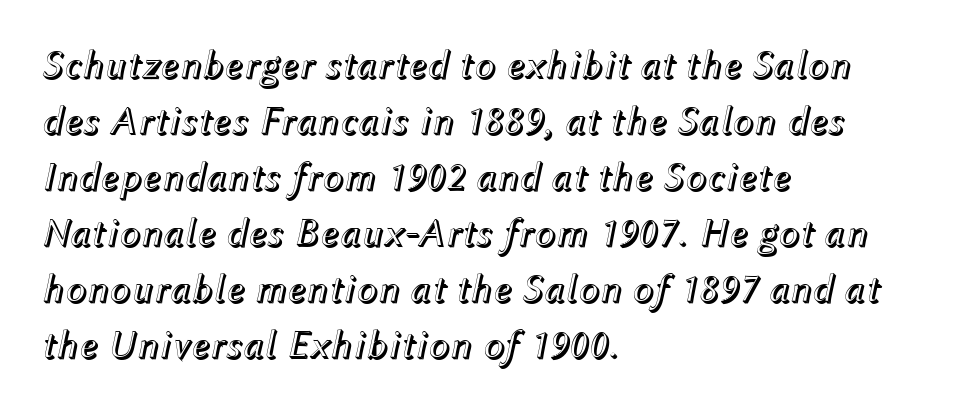
The image shows 40 px text type, italic (leaning right); set left-aligned, normal line spacing (1.4x), normal letter spacing, not underlined; a medium x-height.
